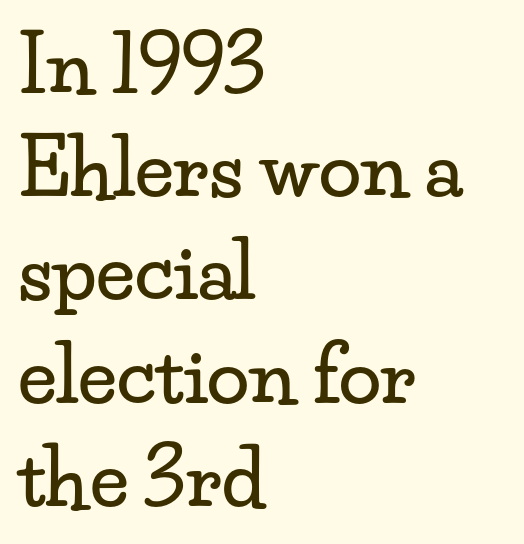
Q: Is the text italic (slanted)? A: No, it is upright.
Q: Is the typeface a serif or a sans-serif typeface? A: Serif.
Q: Is the text underlined? A: No.
Q: How is the paragraph aligned? A: Left-aligned.
Q: Is the spacing between letters normal or unusually wide? A: Normal.
Q: Is the spacing between lines tight, normal or loose? A: Normal.
Q: Width (condensed, normal, or wide)? A: Wide.
Q: Stroke contrast? A: Low.
Q: x-height? A: Small.
Q: Monospaced? A: No.
